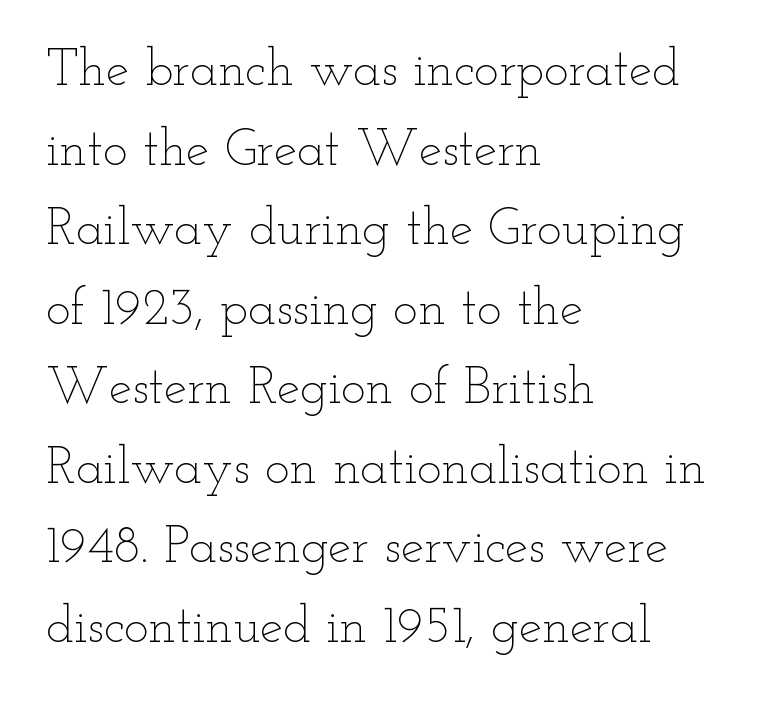
Q: Is the text bold? A: No.
Q: Is the text italic (slanted)? A: No, it is upright.
Q: Is the text underlined? A: No.
Q: How is the paragraph aligned? A: Left-aligned.
Q: Is the spacing between letters normal or unusually wide? A: Normal.
Q: Is the spacing between lines tight, normal or loose? A: Normal.
Q: Width (condensed, normal, or wide)? A: Wide.
Q: Stroke contrast? A: Low.
Q: x-height? A: Small.
Q: Monospaced? A: No.
